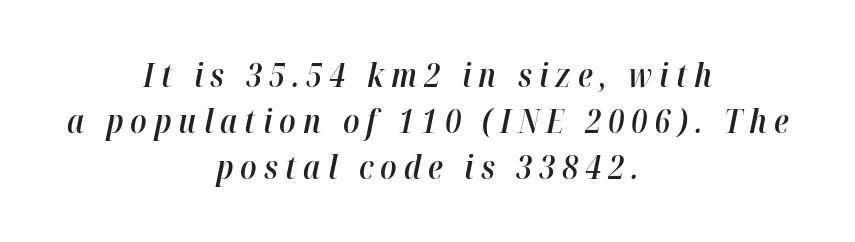
The lines are quadded center. Tracking value appears strongly positive — letters spread wide. Stroke thickness is moderately raised; the sample reads as semibold. Each letter keeps its own natural width here, so spacing adapts to shape. Students, observe: this is what conventionally led text looks like.
